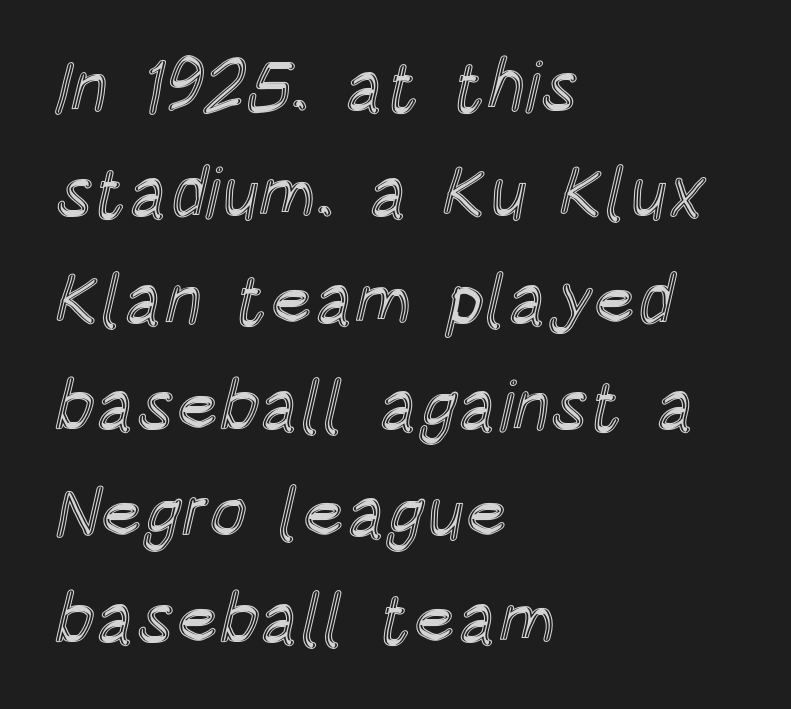
The image shows 71 px condensed type; set left-aligned, normal line spacing (1.5x), normal letter spacing, not underlined; a large x-height.
